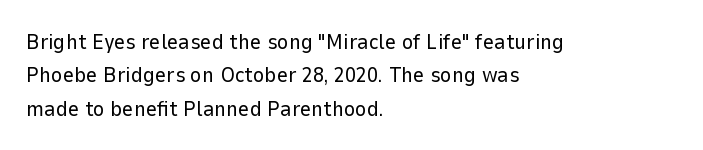
The image shows 22 px text type, upright; set left-aligned, normal line spacing (1.52x), normal letter spacing, not underlined.
